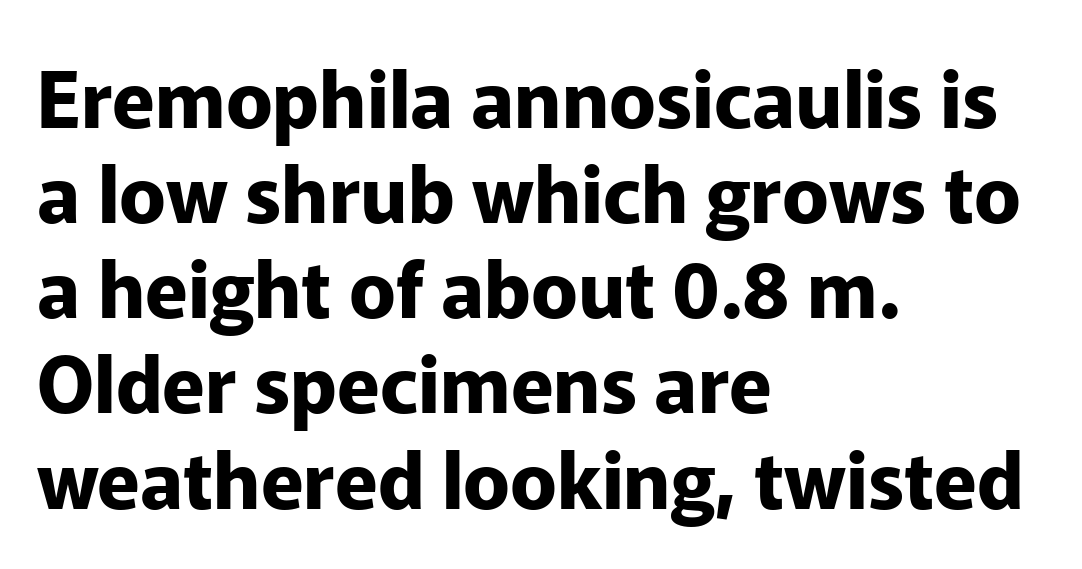
Q: Is the text bold? A: Yes.
Q: Is the text italic (slanted)? A: No, it is upright.
Q: Is the typeface a serif or a sans-serif typeface? A: Sans-serif.
Q: Is the text underlined? A: No.
Q: How is the paragraph aligned? A: Left-aligned.
Q: Is the spacing between letters normal or unusually wide? A: Normal.
Q: Width (condensed, normal, or wide)? A: Normal.
Q: Stroke contrast? A: Low.
Q: x-height? A: Medium.
Q: Monospaced? A: No.
